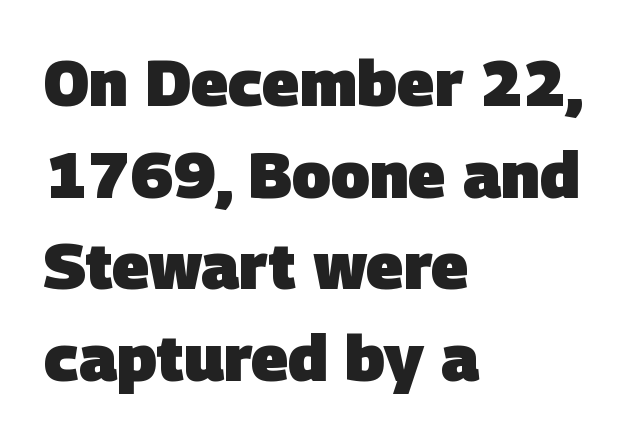
The image shows 64 px heavy sans-serif type; set left-aligned, normal line spacing (1.43x), normal letter spacing, not underlined; low stroke contrast and a large x-height.
